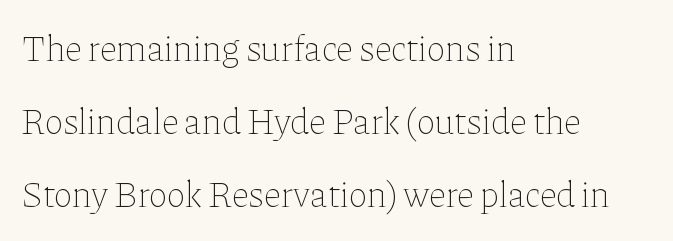
{"italic": "no", "bold": "no", "weight": "thin", "width": "normal", "stroke_contrast": "low", "x_height": "medium", "monospaced": "no", "underline": "no", "align": "left", "line_spacing": "loose", "line_spacing_ratio": 2.03, "letter_spacing": "normal", "letter_spacing_em": 0.0, "glyph_px": 36}
